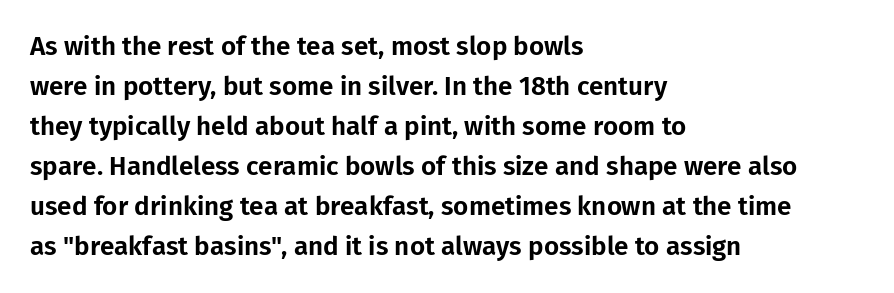
The image shows 26 px text type, upright; set left-aligned, normal line spacing (1.54x), normal letter spacing, not underlined.
